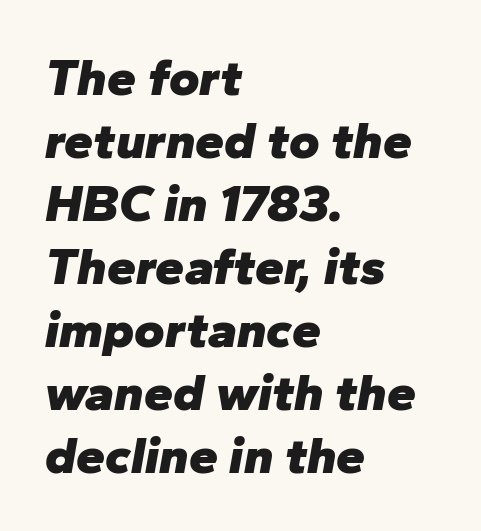
Nobody drew a line under any word here. Proportional: the letters do not fall into vertical columns. I'd describe the lettering as bold — thick and assertive. Quick note: italic. Does extra space separate the letters? No, they use regular spacing.
